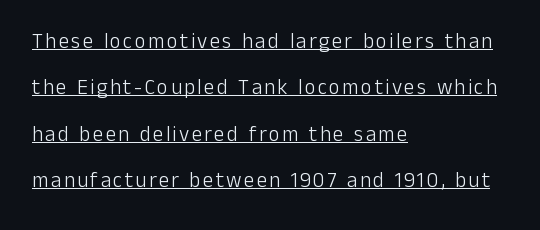
The image shows 21 px text type, upright; set left-aligned, loose line spacing (2.21x), underlined.
